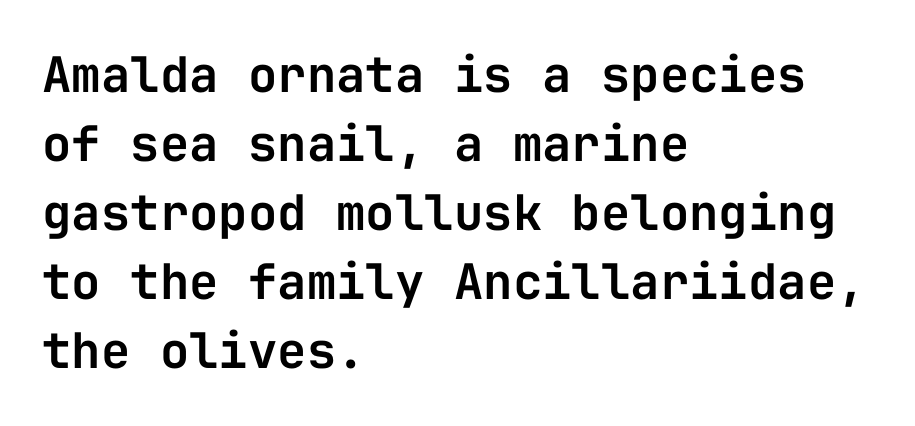
Do the characters align in a grid? Yes, the font is monospaced. Every stem runs plumb, perpendicular to the baseline. Just letters on the line, the space beneath them empty. The designer went with a sans here, leaving each stem footless.
